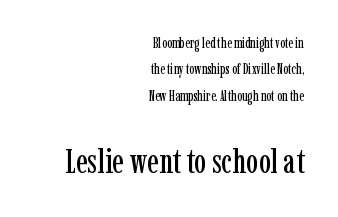
Nope, not italic — everything's standing straight. Check the space under the baseline: it is left empty. Which margin do the lines hug? The right one — the left edge is uneven. A typesetter would label this face a serif.
